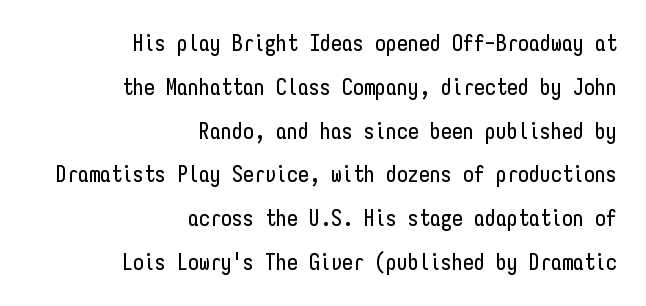
Any mark beneath the type? The region is blank. Is there any slant? The stems are plumb. Alignment: flush right. The leading is generous, giving the passage an open texture. This rendering leaves character spacing at its baseline value.
